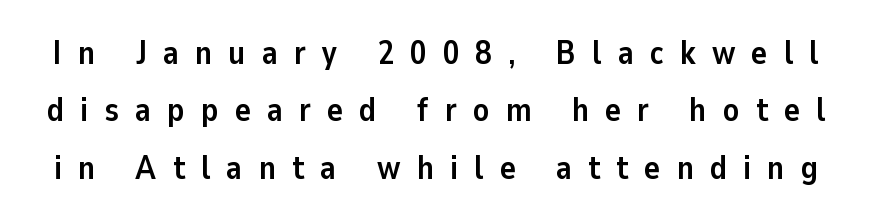
The baseline area is clear. Are there feet on the stems? There aren't — it's a sans. The letters stand straight up with perfectly vertical stems. Glyph-to-glyph distance is far greater than everyday printed text. These lines are rendered in a variable-pitch font.
